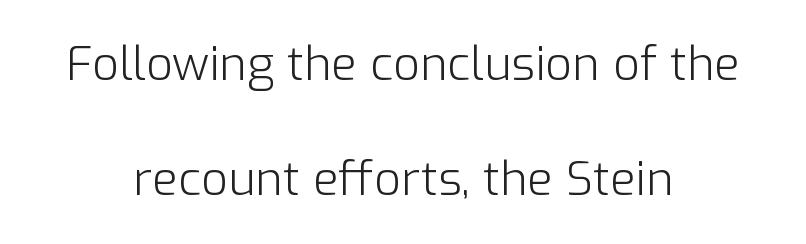
The image shows 47 px light sans-serif type, upright; set centered, loose line spacing (2.45x), normal letter spacing, not underlined; low stroke contrast and a medium x-height.
